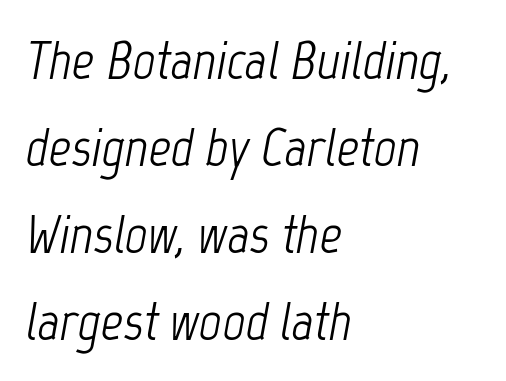
The tracking reads as untouched default to a designer's eye. Regarding leading, the lines here are spaced in the standard way. Rule under the text: the space is simply empty. All the whitespace from short lines collects on the right.
